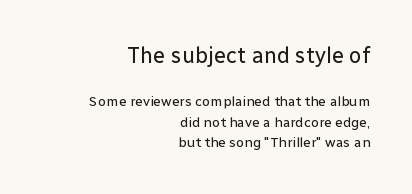
Q: Is the text bold? A: No.
Q: Is the text italic (slanted)? A: No, it is upright.
Q: Is the text underlined? A: No.
Q: How is the paragraph aligned? A: Right-aligned.
Q: Is the spacing between letters normal or unusually wide? A: Normal.
Q: Is the spacing between lines tight, normal or loose? A: Normal.
Q: Which block of text is set in a larger size, the first (top) or the second (bottom)? A: The first (top) one.
